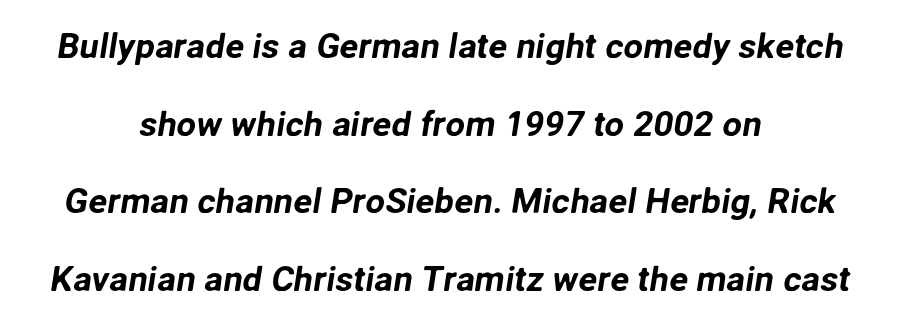
The image shows 35 px sans-serif type; set centered, loose line spacing (2.22x), normal letter spacing, not underlined; low stroke contrast and a medium x-height.
